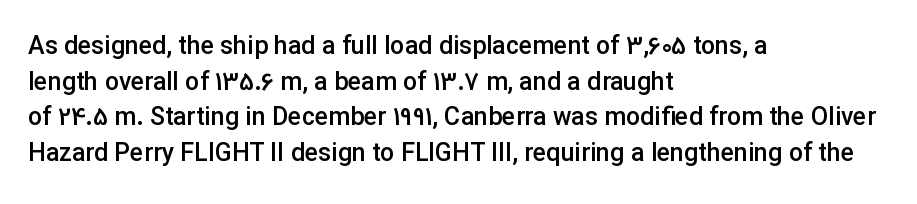
The vertical gap from one line to the next is medium. Which margin do the lines hug? The left one — the right edge is uneven. If you drew a line through each stem, it would be perfectly vertical. Has an underline been added? It has not.
